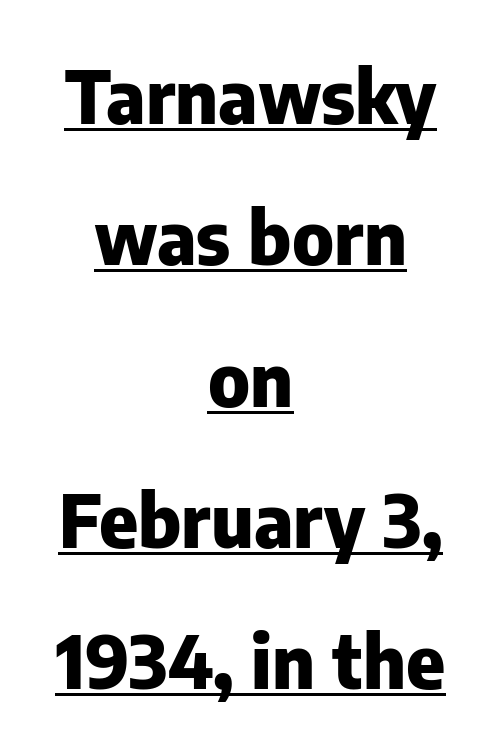
Q: Is the text bold? A: Yes.
Q: Is the text italic (slanted)? A: No, it is upright.
Q: Is the typeface a serif or a sans-serif typeface? A: Sans-serif.
Q: Is the text underlined? A: Yes.
Q: How is the paragraph aligned? A: Centered.
Q: Is the spacing between letters normal or unusually wide? A: Normal.
Q: Is the spacing between lines tight, normal or loose? A: Loose.
Q: Width (condensed, normal, or wide)? A: Normal.
Q: Stroke contrast? A: Low.
Q: x-height? A: Medium.
Q: Monospaced? A: No.
